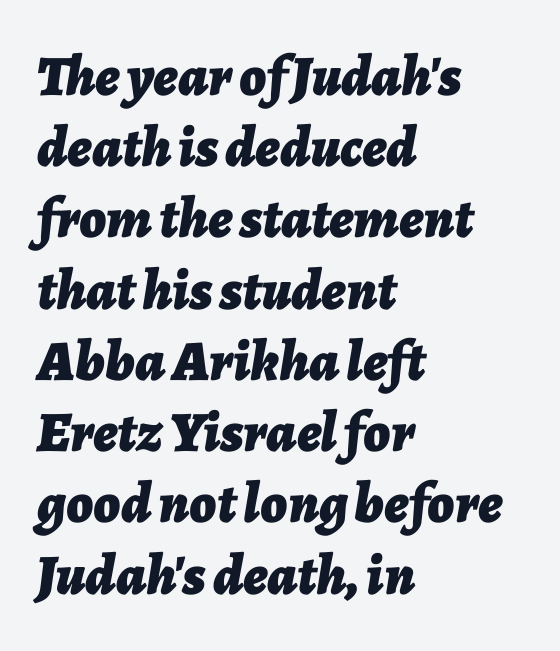
The image shows 57 px bold type, italic (leaning right); set left-aligned, normal line spacing (1.25x), normal letter spacing, not underlined; low stroke contrast and a medium x-height.
